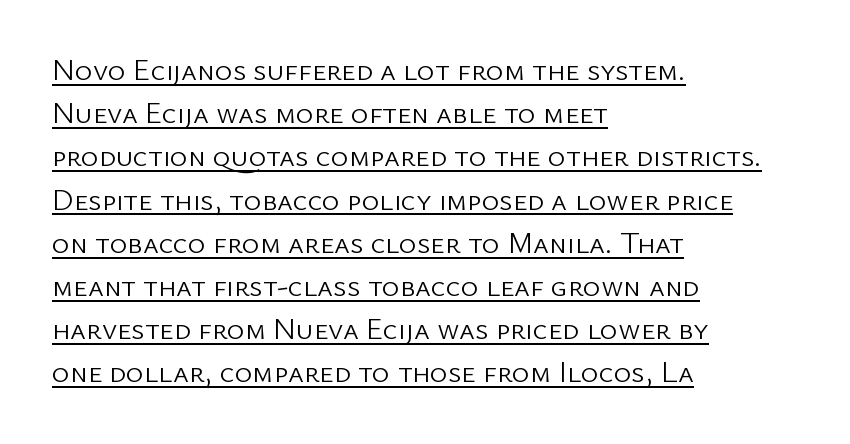
The image shows 30 px light sans-serif type, upright; set left-aligned, normal line spacing (1.44x), normal letter spacing, underlined; low stroke contrast and a medium x-height.
